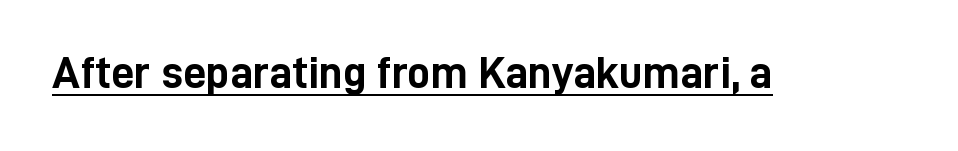
{"serif": "no", "italic": "no", "bold": "yes", "weight": "semibold", "width": "condensed", "stroke_contrast": "low", "x_height": "medium", "monospaced": "no", "underline": "yes", "letter_spacing": "normal", "letter_spacing_em": 0.0, "glyph_px": 46}
